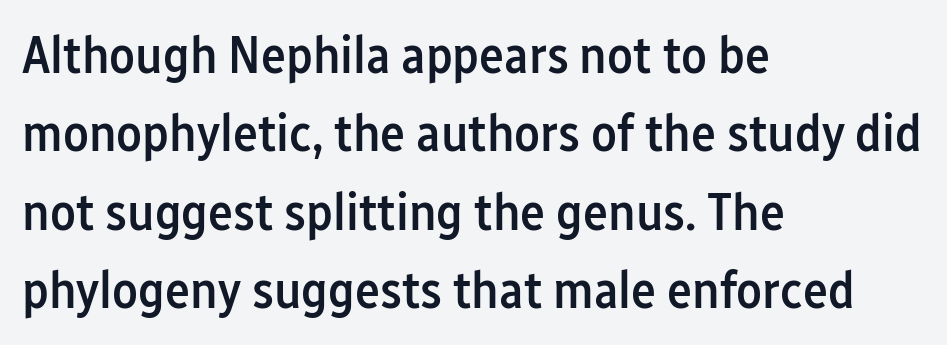
Note the varied advance widths — an 'i' is clearly narrower than an 'm'. The lines sit at an ordinary, default distance from one another. Heft: intermediate — a semibold. The lettering holds an erect, upright posture throughout. Is the block centered? No — it sits flush against the left margin. The rendering shows plain stroke endings on the letterforms — a sans-serif design.
